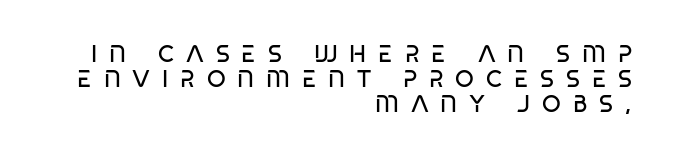
The image shows 24 px text type, upright; set right-aligned, tight line spacing (1.04x), unusually wide letter spacing (+0.49 em), not underlined.
